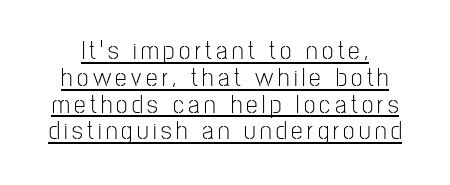
Q: Is the text bold? A: No.
Q: Is the text italic (slanted)? A: No, it is upright.
Q: Is the text underlined? A: Yes.
Q: How is the paragraph aligned? A: Centered.
Q: Is the spacing between lines tight, normal or loose? A: Tight.
